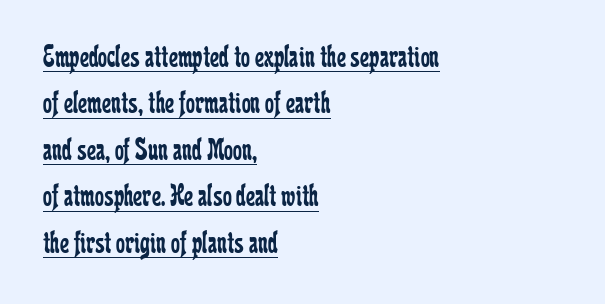
{"serif": "yes", "italic": "no", "bold": "no", "weight": "regular", "width": "condensed", "stroke_contrast": "low", "x_height": "medium", "monospaced": "no", "underline": "yes", "align": "left", "line_spacing": "normal", "line_spacing_ratio": 1.45, "letter_spacing": "normal", "letter_spacing_em": 0.0, "glyph_px": 32}
